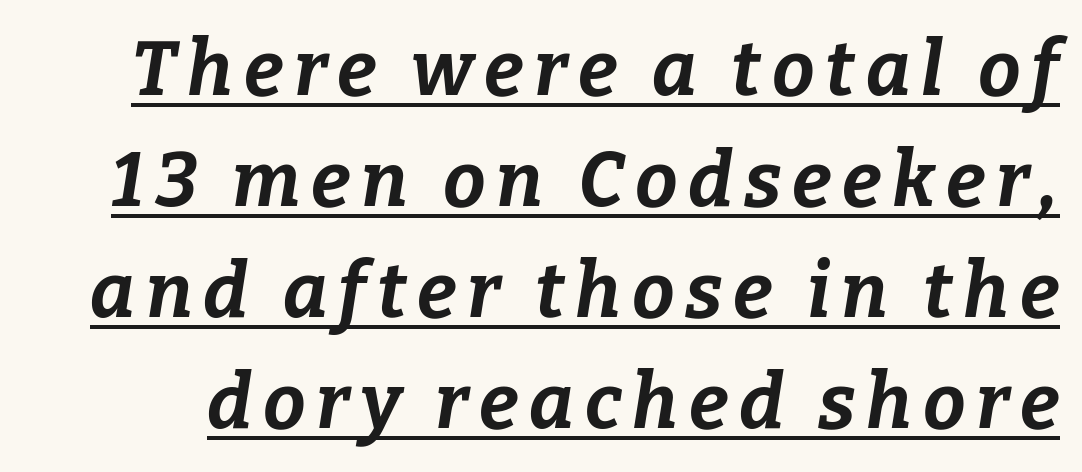
Q: Is the text bold? A: Yes.
Q: Is the text italic (slanted)? A: Yes, it leans right by about 9 degrees.
Q: Is the text underlined? A: Yes.
Q: Is the spacing between lines tight, normal or loose? A: Normal.
Q: Width (condensed, normal, or wide)? A: Normal.
Q: Stroke contrast? A: Low.
Q: x-height? A: Medium.
Q: Monospaced? A: No.
